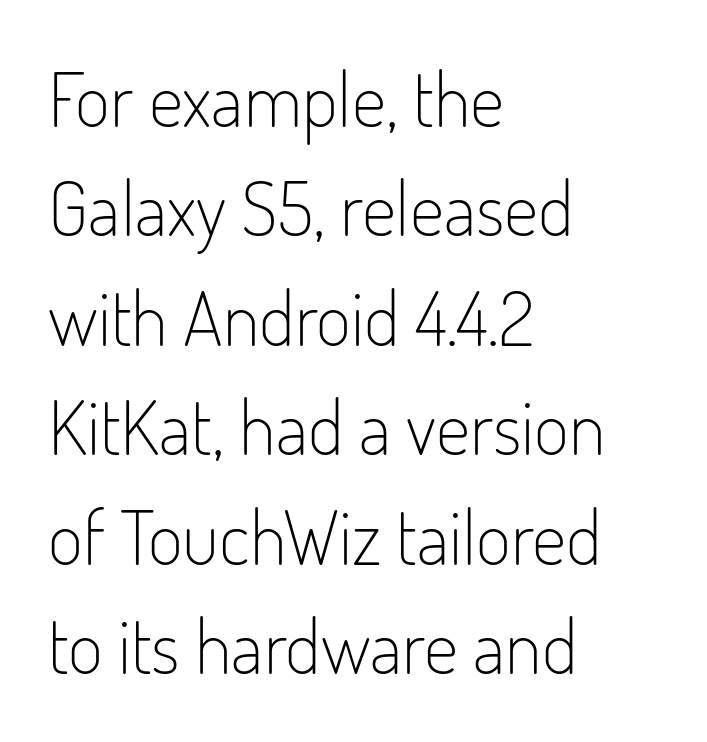
Q: Is the text bold? A: No.
Q: Is the text italic (slanted)? A: No, it is upright.
Q: Is the typeface a serif or a sans-serif typeface? A: Sans-serif.
Q: Is the text underlined? A: No.
Q: How is the paragraph aligned? A: Left-aligned.
Q: Is the spacing between letters normal or unusually wide? A: Normal.
Q: Is the spacing between lines tight, normal or loose? A: Normal.
Q: Width (condensed, normal, or wide)? A: Condensed.
Q: Stroke contrast? A: Low.
Q: x-height? A: Small.
Q: Monospaced? A: No.
